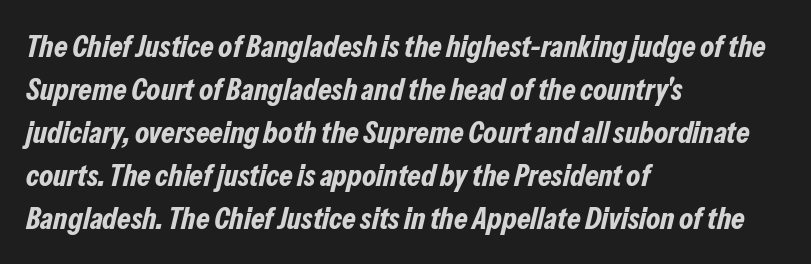
Q: Is the text bold? A: Yes.
Q: Is the text italic (slanted)? A: Yes, it leans right by about 13 degrees.
Q: Is the text underlined? A: No.
Q: How is the paragraph aligned? A: Left-aligned.
Q: Is the spacing between letters normal or unusually wide? A: Normal.
Q: Is the spacing between lines tight, normal or loose? A: Normal.
Q: Width (condensed, normal, or wide)? A: Condensed.
Q: Stroke contrast? A: Low.
Q: x-height? A: Medium.
Q: Monospaced? A: No.
